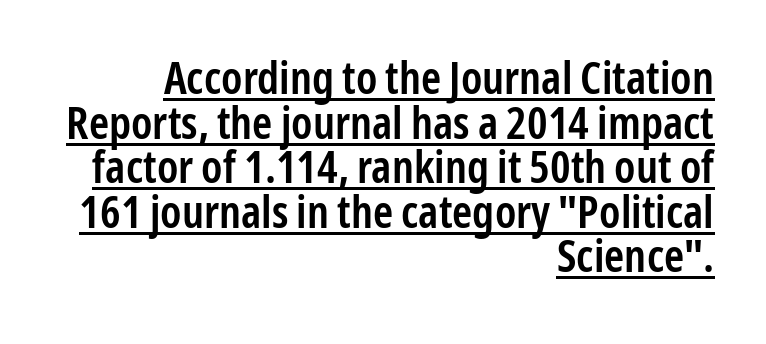
Q: Is the text bold? A: Semi-bold.
Q: Is the text italic (slanted)? A: No, it is upright.
Q: Is the typeface a serif or a sans-serif typeface? A: Sans-serif.
Q: Is the text underlined? A: Yes.
Q: How is the paragraph aligned? A: Right-aligned.
Q: Is the spacing between letters normal or unusually wide? A: Normal.
Q: Is the spacing between lines tight, normal or loose? A: Tight.
Q: Width (condensed, normal, or wide)? A: Condensed.
Q: Stroke contrast? A: Low.
Q: x-height? A: Medium.
Q: Monospaced? A: No.
